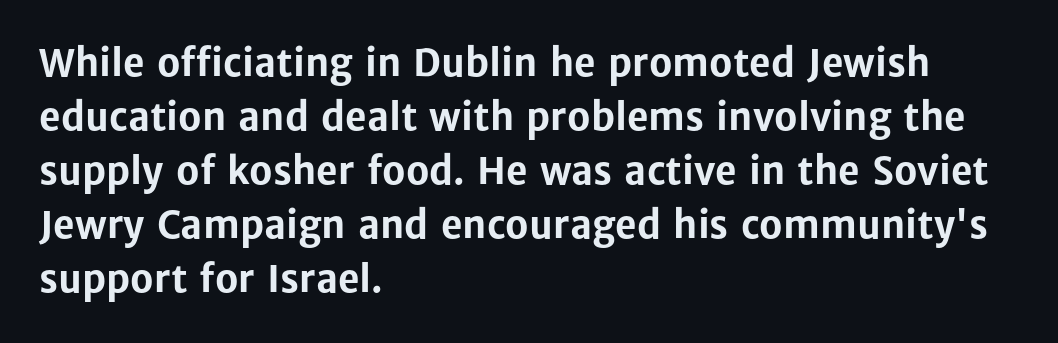
{"serif": "no", "italic": "no", "bold": "yes", "weight": "bold", "width": "normal", "stroke_contrast": "low", "x_height": "medium", "monospaced": "no", "underline": "no", "align": "left", "line_spacing": "normal", "line_spacing_ratio": 1.46, "letter_spacing": "normal", "letter_spacing_em": 0.0, "glyph_px": 37}
